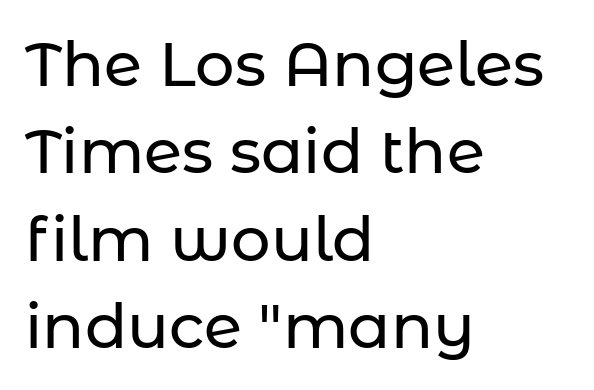
Q: Is the text italic (slanted)? A: No, it is upright.
Q: Is the typeface a serif or a sans-serif typeface? A: Sans-serif.
Q: Is the text underlined? A: No.
Q: How is the paragraph aligned? A: Left-aligned.
Q: Is the spacing between letters normal or unusually wide? A: Normal.
Q: Is the spacing between lines tight, normal or loose? A: Normal.
Q: Width (condensed, normal, or wide)? A: Normal.
Q: Stroke contrast? A: Low.
Q: x-height? A: Medium.
Q: Monospaced? A: No.
